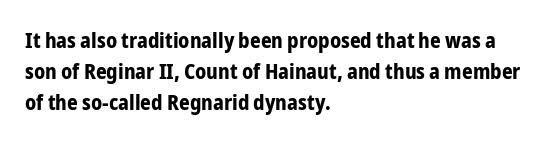
{"italic": "no", "bold": "yes", "underline": "no", "align": "left", "line_spacing": "normal", "line_spacing_ratio": 1.48, "letter_spacing": "normal", "letter_spacing_em": 0.0, "glyph_px": 21}
